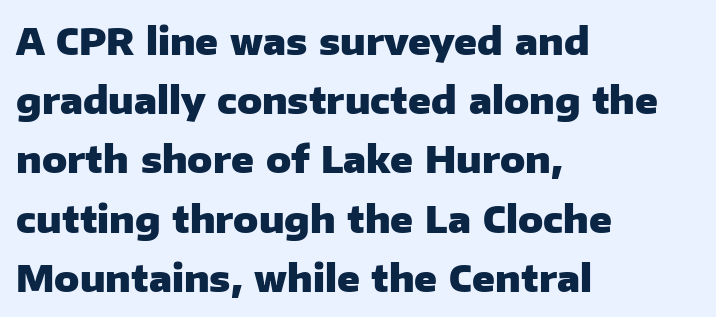
{"serif": "no", "italic": "no", "bold": "yes", "weight": "heavy", "width": "normal", "stroke_contrast": "low", "x_height": "medium", "monospaced": "no", "underline": "no", "align": "left", "line_spacing": "normal", "line_spacing_ratio": 1.6, "letter_spacing": "normal", "letter_spacing_em": 0.0, "glyph_px": 37}
